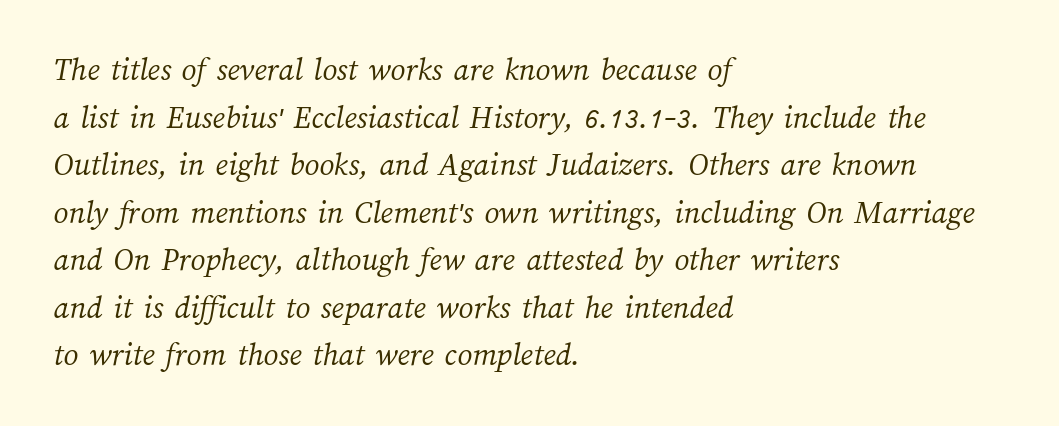
In CSS terms this would be text-align: left. Note the varied advance widths — an 'i' is clearly narrower than an 'm'. Unbolded letterforms with no extra heft. The gap between lines stays unmarked. Inter-character spacing is left at the font's built-in metrics.
